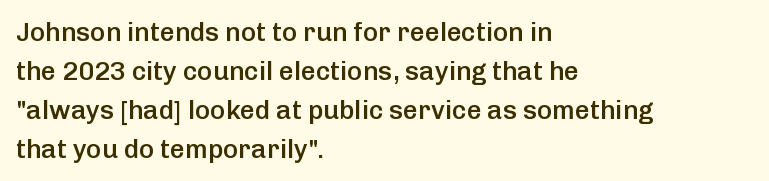
Each row of text sits above clean, open space. The letters stand straight up with perfectly vertical stems. Each word holds together tightly as a unit, with standard inter-letter gaps. A normal amount of white space separates one row of letters from the next. Does the weight exceed regular? Yes, but only to semibold. The paragraph shown leans on its left margin.
